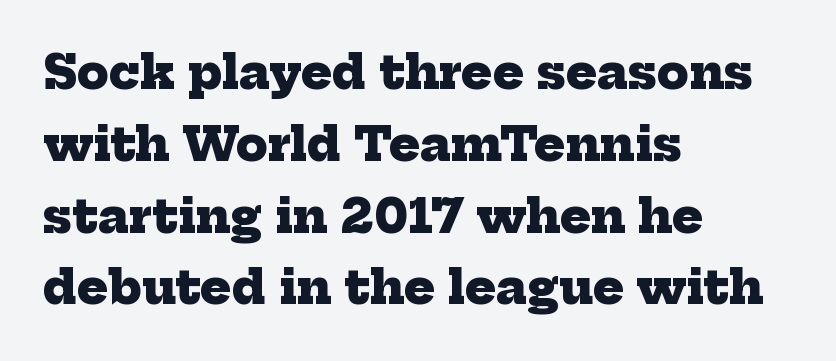
Q: Is the text bold? A: Yes.
Q: Is the typeface a serif or a sans-serif typeface? A: Serif.
Q: Is the text underlined? A: No.
Q: How is the paragraph aligned? A: Left-aligned.
Q: Is the spacing between letters normal or unusually wide? A: Normal.
Q: Is the spacing between lines tight, normal or loose? A: Normal.
Q: Width (condensed, normal, or wide)? A: Normal.
Q: Stroke contrast? A: Low.
Q: x-height? A: Medium.
Q: Monospaced? A: No.
